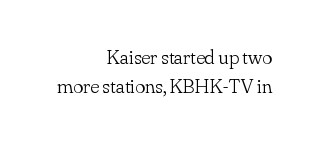
The image shows 21 px text type, upright; set right-aligned, normal line spacing (1.36x), normal letter spacing, not underlined.
